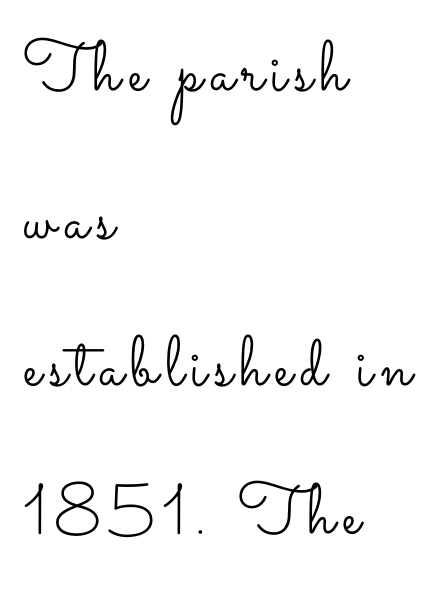
Rows of type keep a wide berth in the vertical direction. Type without underlining. Is this a fixed-width face? No — the glyphs have proportional, varying widths.
